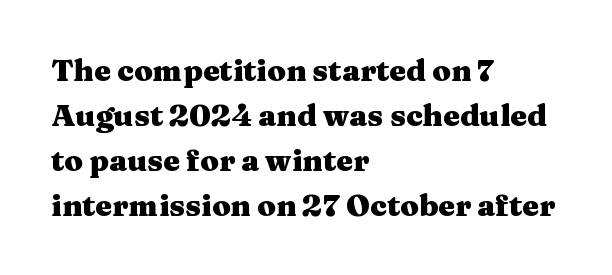
{"serif": "yes", "italic": "no", "bold": "yes", "weight": "heavy", "width": "wide", "stroke_contrast": "medium", "x_height": "medium", "monospaced": "no", "underline": "no", "align": "left", "line_spacing": "normal", "line_spacing_ratio": 1.5, "letter_spacing": "normal", "letter_spacing_em": 0.0, "glyph_px": 30}
